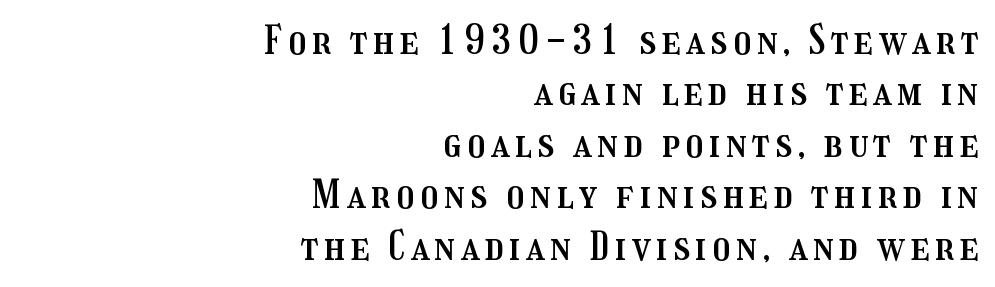
The image shows 39 px condensed type, upright; set right-aligned, normal line spacing (1.32x), not underlined; medium stroke contrast and a medium x-height.
